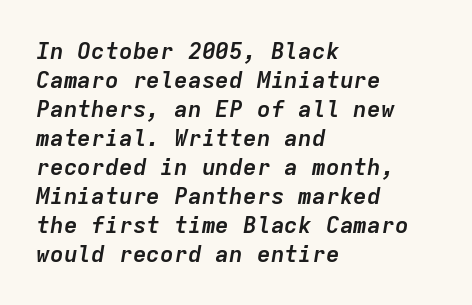
The image shows 23 px bold type, italic (leaning right); set left-aligned, normal line spacing (1.26x), normal letter spacing, not underlined.
